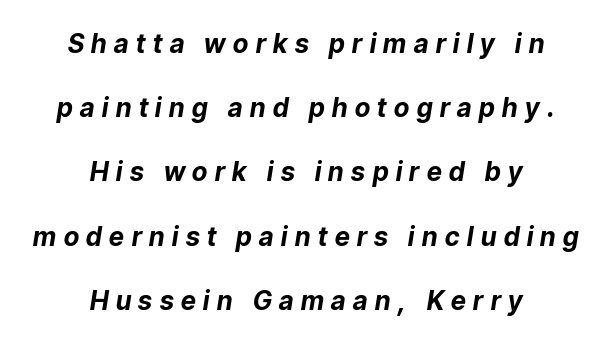
{"italic": "yes", "lean": "right", "slant_degrees": 9, "bold": "yes", "underline": "no", "align": "center", "line_spacing": "loose", "line_spacing_ratio": 2.47, "letter_spacing": "wide", "letter_spacing_em": 0.29, "glyph_px": 26}
